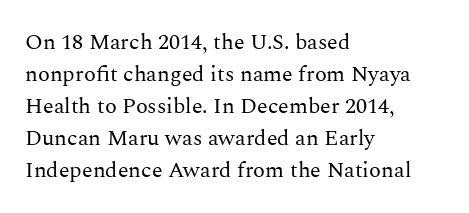
Q: Is the text bold? A: No.
Q: Is the text italic (slanted)? A: No, it is upright.
Q: Is the text underlined? A: No.
Q: How is the paragraph aligned? A: Left-aligned.
Q: Is the spacing between letters normal or unusually wide? A: Normal.
Q: Is the spacing between lines tight, normal or loose? A: Normal.
